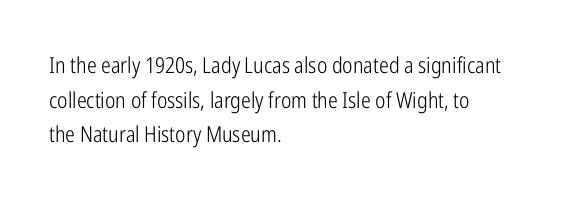
{"italic": "no", "bold": "no", "underline": "no", "align": "left", "line_spacing": "normal", "line_spacing_ratio": 1.57, "letter_spacing": "normal", "letter_spacing_em": 0.0, "glyph_px": 22}
